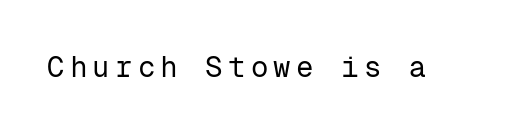
Q: Is the text bold? A: No.
Q: Is the text italic (slanted)? A: No, it is upright.
Q: Is the typeface a serif or a sans-serif typeface? A: Sans-serif.
Q: Is the text underlined? A: No.
Q: Width (condensed, normal, or wide)? A: Normal.
Q: Stroke contrast? A: Low.
Q: x-height? A: Medium.
Q: Monospaced? A: Yes.
